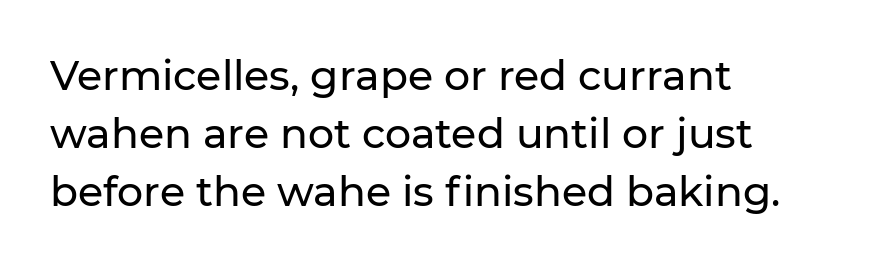
The image shows 41 px sans-serif type, upright; set left-aligned, normal line spacing (1.42x), normal letter spacing, not underlined; low stroke contrast and a medium x-height.
